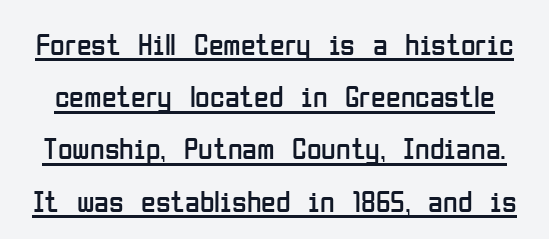
{"serif": "no", "italic": "no", "bold": "no", "weight": "regular", "width": "condensed", "stroke_contrast": "low", "x_height": "medium", "monospaced": "no", "underline": "yes", "line_spacing_ratio": 1.74, "letter_spacing": "normal", "letter_spacing_em": 0.0, "glyph_px": 30}
